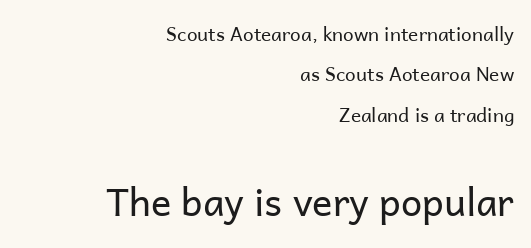
Does the leading feel generous? Absolutely, it's lavish. Nothing sits at the stroke ends, so this counts as sans-serif. Note the varied advance widths — an 'i' is clearly narrower than an 'm'. This is not heavy type; no bold has been used.
